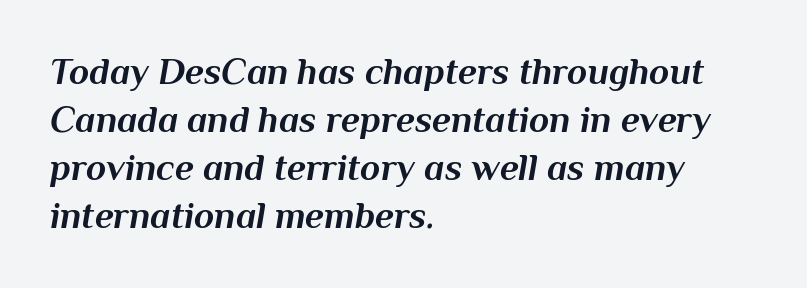
{"italic": "yes", "lean": "right", "slant_degrees": 10, "bold": "yes", "weight": "bold", "width": "normal", "stroke_contrast": "medium", "x_height": "medium", "monospaced": "no", "underline": "no", "align": "left", "line_spacing": "normal", "line_spacing_ratio": 1.3, "letter_spacing": "normal", "letter_spacing_em": 0.0, "glyph_px": 37}
